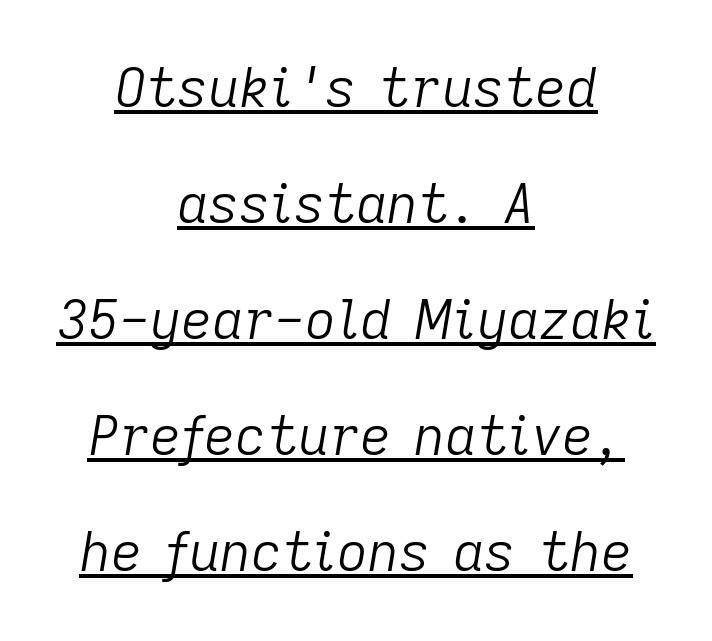
{"italic": "yes", "lean": "right", "slant_degrees": 9, "bold": "no", "weight": "light", "width": "normal", "stroke_contrast": "low", "x_height": "medium", "monospaced": "no", "underline": "yes", "align": "center", "line_spacing": "loose", "line_spacing_ratio": 2.15, "letter_spacing": "normal", "letter_spacing_em": 0.0, "glyph_px": 54}
